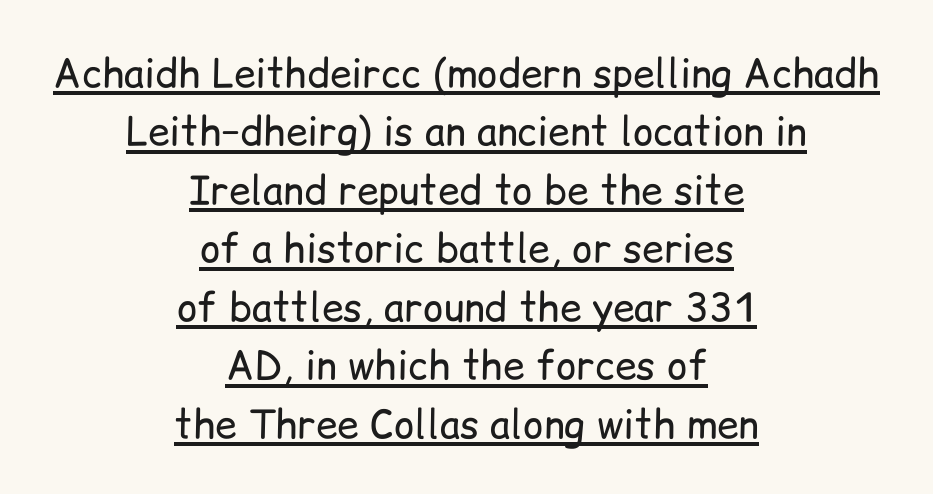
No italicization has been applied; the sample stays upright. No heavy texture on the line: the type isn't bold. Grotesque or geometric, the face here clearly has no serifs. Each word holds together tightly as a unit, with standard inter-letter gaps. The lines sit at an ordinary, default distance from one another. This sample has the flowing, uneven cadence of proportional lettering.
